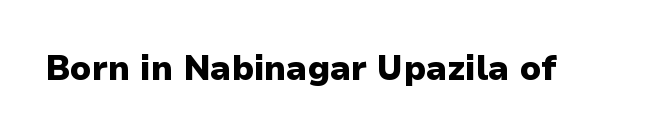
The type sits square on the baseline with zero lean. The face used here has the dense, thick strokes of a bold. Descenders hang freely into open space. The passage shown has conventional tracking throughout. The type family on display is of the sans-serif kind. Think of a printed novel: that variable character pitch is what you see here.
